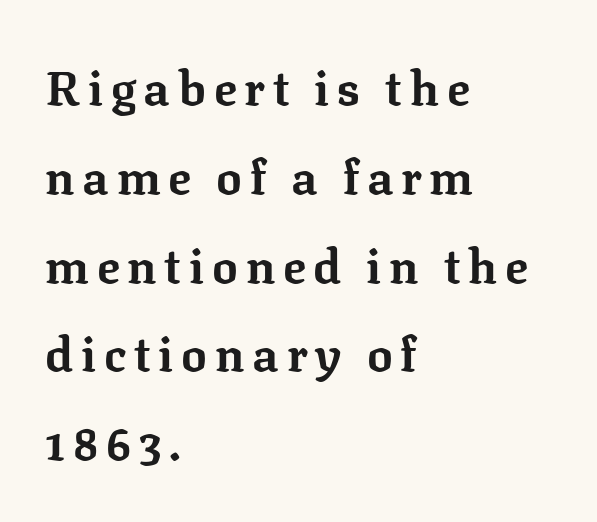
Spacing verdict: proportional, widths tailored to each character. Teacher's note: observe the even left margin — that is flush-left alignment. Unlike a clean sans, this face finishes its strokes with serifs. Underlining? Definitely not there.
